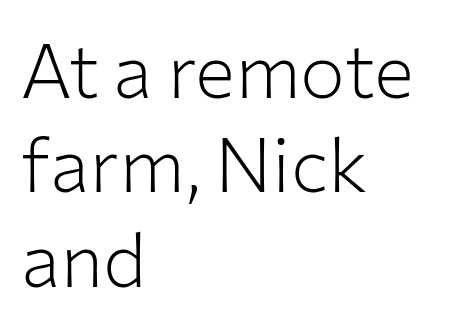
The letters stand upright; this is a roman face. A classic flush-left, rag-right setting is used for this passage. Unbolded letterforms with no extra heft. Varying glyph widths throughout — classic text-font behaviour.
